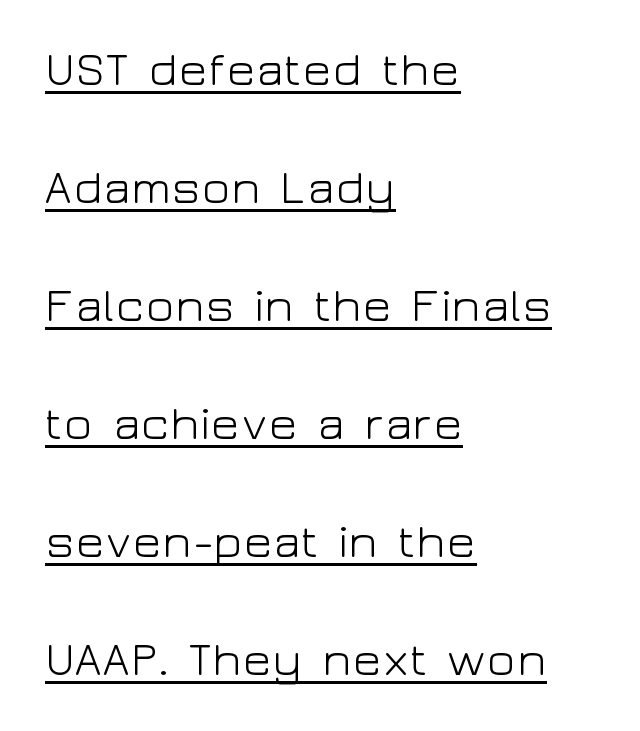
The image shows 48 px light, wide sans-serif type, upright; set left-aligned, loose line spacing (2.46x), normal letter spacing, underlined; low stroke contrast and a medium x-height.
